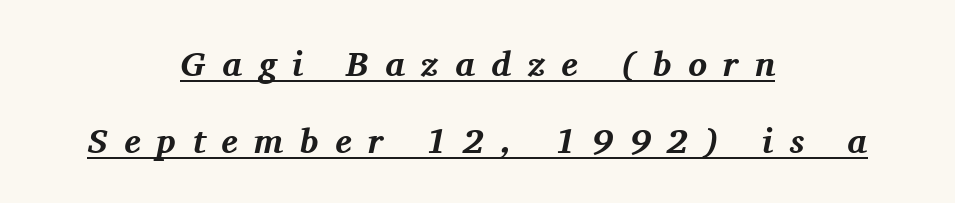
{"serif": "yes", "italic": "yes", "lean": "right", "slant_degrees": 11, "bold": "yes", "weight": "bold", "width": "normal", "stroke_contrast": "medium", "x_height": "medium", "monospaced": "no", "underline": "yes", "align": "center", "line_spacing": "loose", "line_spacing_ratio": 2.19, "letter_spacing": "wide", "letter_spacing_em": 0.47, "glyph_px": 35}
